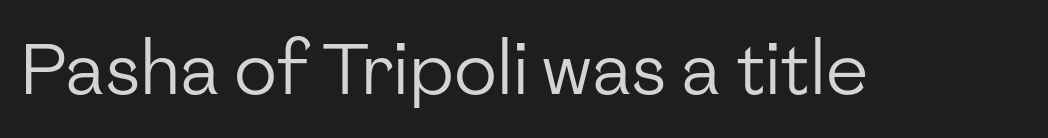
Q: Is the text bold? A: No.
Q: Is the text italic (slanted)? A: No, it is upright.
Q: Is the typeface a serif or a sans-serif typeface? A: Sans-serif.
Q: Is the text underlined? A: No.
Q: Is the spacing between letters normal or unusually wide? A: Normal.
Q: Width (condensed, normal, or wide)? A: Normal.
Q: Stroke contrast? A: Low.
Q: x-height? A: Medium.
Q: Monospaced? A: No.
